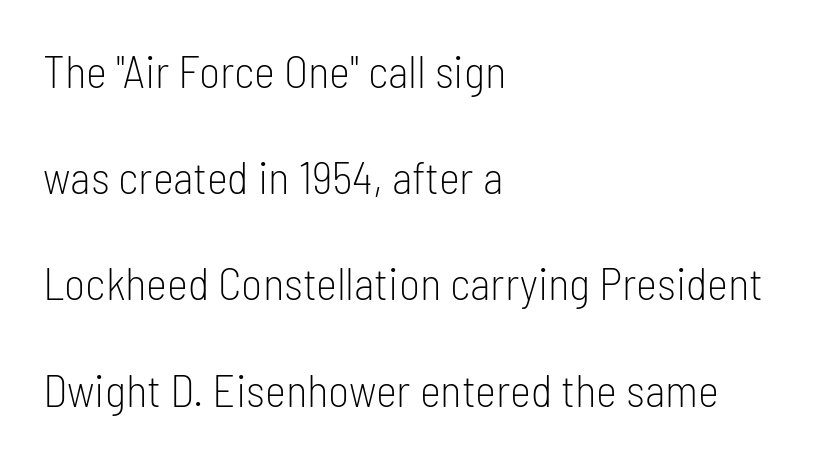
Q: Is the text bold? A: No.
Q: Is the text italic (slanted)? A: No, it is upright.
Q: Is the typeface a serif or a sans-serif typeface? A: Sans-serif.
Q: Is the text underlined? A: No.
Q: How is the paragraph aligned? A: Left-aligned.
Q: Is the spacing between letters normal or unusually wide? A: Normal.
Q: Is the spacing between lines tight, normal or loose? A: Loose.
Q: Width (condensed, normal, or wide)? A: Condensed.
Q: Stroke contrast? A: Low.
Q: x-height? A: Medium.
Q: Monospaced? A: No.
